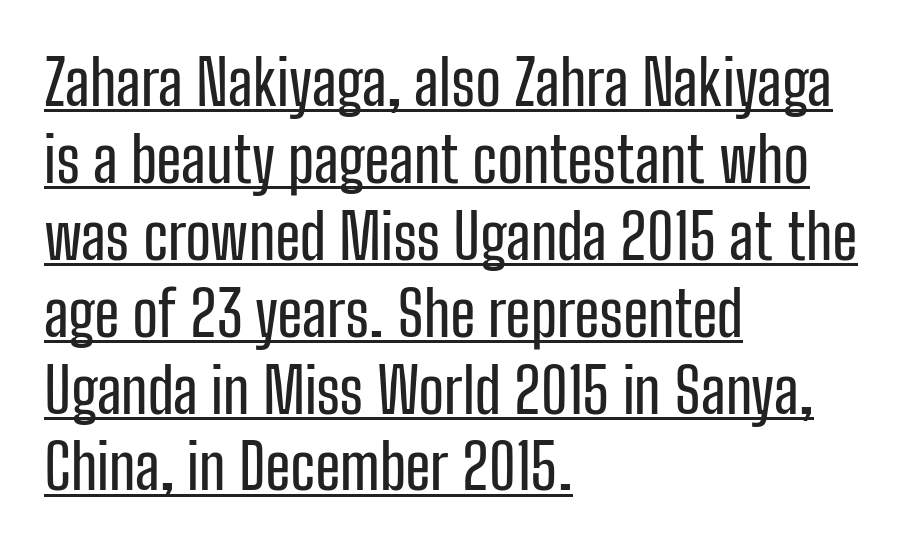
Q: Is the text italic (slanted)? A: No, it is upright.
Q: Is the typeface a serif or a sans-serif typeface? A: Sans-serif.
Q: Is the text underlined? A: Yes.
Q: How is the paragraph aligned? A: Left-aligned.
Q: Is the spacing between letters normal or unusually wide? A: Normal.
Q: Width (condensed, normal, or wide)? A: Condensed.
Q: Stroke contrast? A: Low.
Q: x-height? A: Medium.
Q: Monospaced? A: No.
